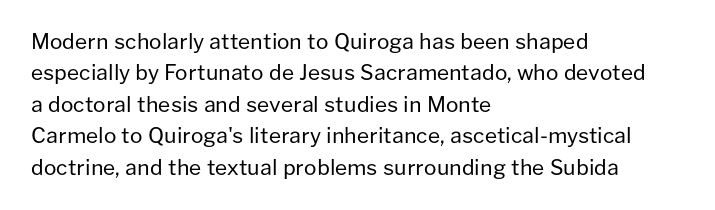
The image shows 21 px text type, upright; set left-aligned, normal line spacing (1.5x), normal letter spacing, not underlined.
